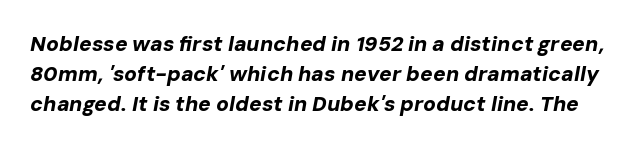
The image shows 21 px bold type, italic (leaning right); set normal line spacing (1.43x), normal letter spacing, not underlined.
